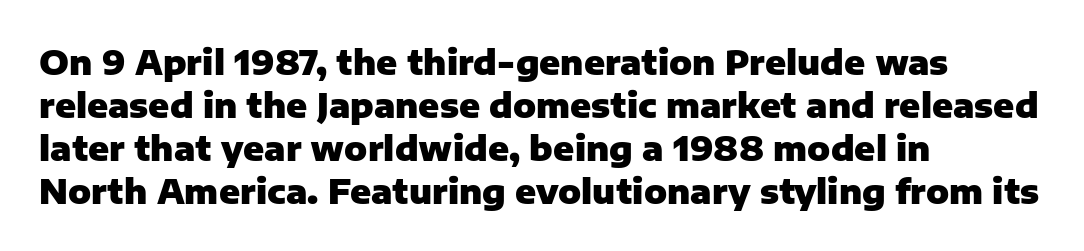
Q: Is the text bold? A: Yes.
Q: Is the text italic (slanted)? A: No, it is upright.
Q: Is the typeface a serif or a sans-serif typeface? A: Sans-serif.
Q: Is the text underlined? A: No.
Q: How is the paragraph aligned? A: Left-aligned.
Q: Is the spacing between letters normal or unusually wide? A: Normal.
Q: Is the spacing between lines tight, normal or loose? A: Normal.
Q: Width (condensed, normal, or wide)? A: Normal.
Q: Stroke contrast? A: Low.
Q: x-height? A: Medium.
Q: Monospaced? A: No.
